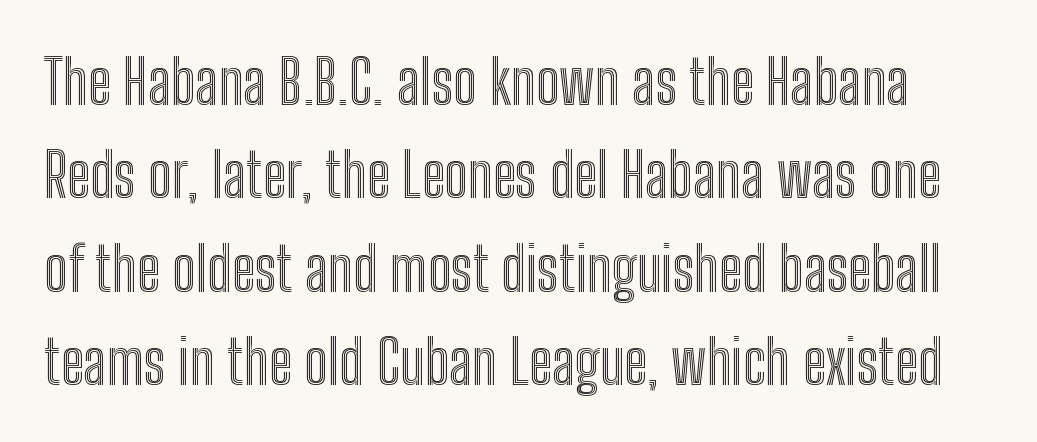
The image shows 61 px condensed type, upright; set normal line spacing (1.53x), normal letter spacing, not underlined; a medium x-height.
